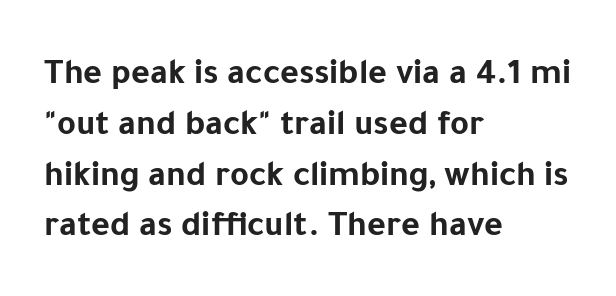
Look at the bottom of the vertical strokes: they stop flat, with no serifs. Rendered with straight, roman letterforms. The gap between lines stays unmarked. What weight is shown? A full bold with thick strokes. Summary of vertical rhythm: regular, with standard interline spacing. Spacing verdict: proportional, widths tailored to each character.
